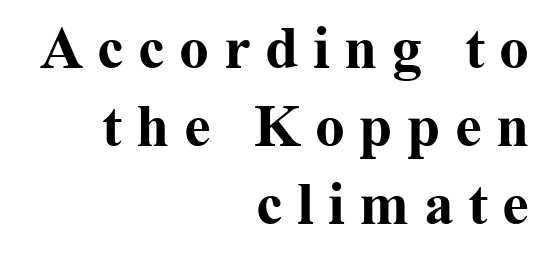
What kind of face is this? One with serifs. Heavy-handed strokes throughout: this text is bold. You could not count columns in this text — the font is proportionally spaced. The space between consecutive lines is moderate.
